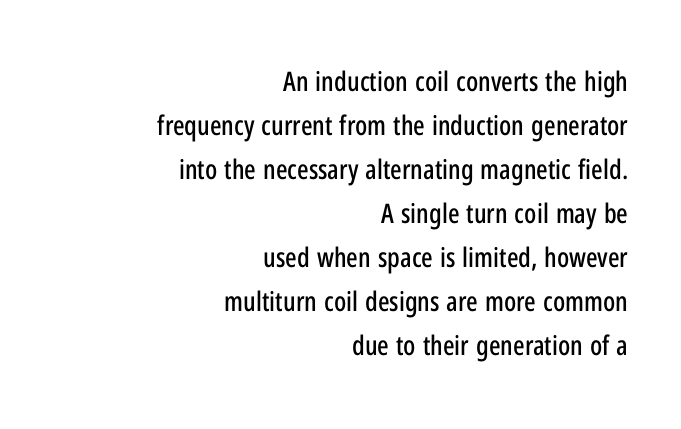
The image shows 27 px text type, upright; set right-aligned, normal line spacing (1.63x), normal letter spacing, not underlined.
